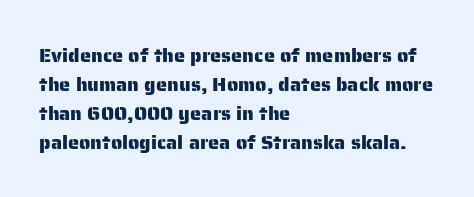
Q: Is the text italic (slanted)? A: No, it is upright.
Q: Is the text underlined? A: No.
Q: How is the paragraph aligned? A: Left-aligned.
Q: Is the spacing between letters normal or unusually wide? A: Normal.
Q: Is the spacing between lines tight, normal or loose? A: Normal.
